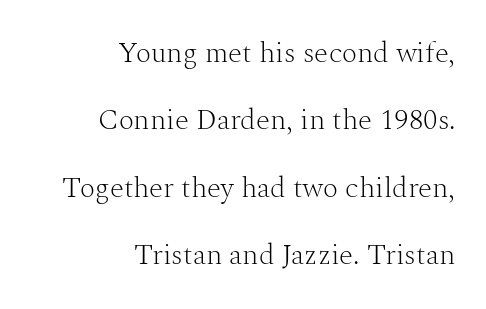
{"serif": "yes", "italic": "no", "bold": "no", "weight": "light", "width": "normal", "stroke_contrast": "medium", "x_height": "medium", "monospaced": "no", "underline": "no", "align": "right", "line_spacing": "loose", "line_spacing_ratio": 2.32, "letter_spacing": "normal", "letter_spacing_em": 0.0, "glyph_px": 29}
